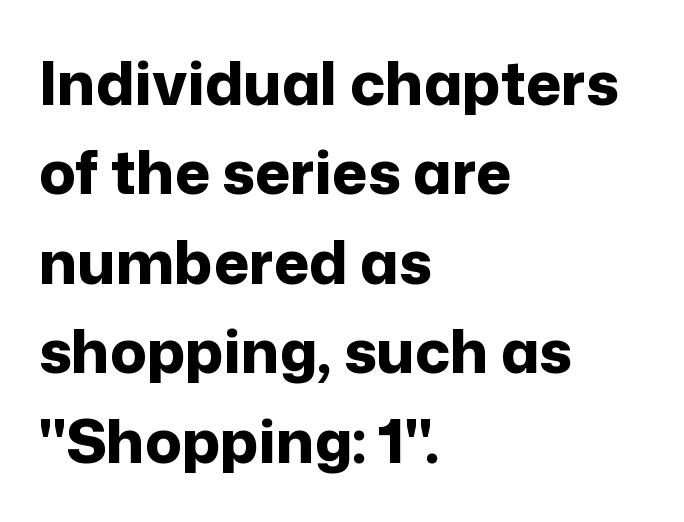
The letters advance in unequal steps, a hallmark of proportional type. Each new line begins a customary step beneath the previous one. Posture: vertical. A clean baseline with only descenders dipping below it. Compared with an ordinary text face, these strokes are far heavier — a full bold.
